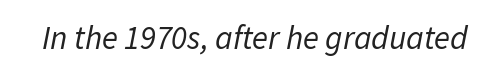
Is the type slanted? Yes — the strokes lean at a clear angle. These lines keep a tight, regular rhythm from letter to letter. Plain, unruled lines of type. These lines are rendered in a variable-pitch font. Weight: regular or lighter.
